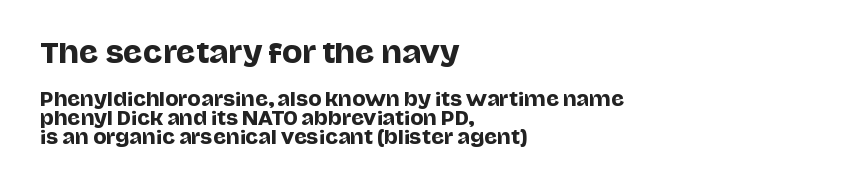
Q: Is the text italic (slanted)? A: No, it is upright.
Q: Is the text underlined? A: No.
Q: How is the paragraph aligned? A: Left-aligned.
Q: Is the spacing between letters normal or unusually wide? A: Normal.
Q: Is the spacing between lines tight, normal or loose? A: Tight.
Q: Which block of text is set in a larger size, the first (top) or the second (bottom)? A: The first (top) one.
